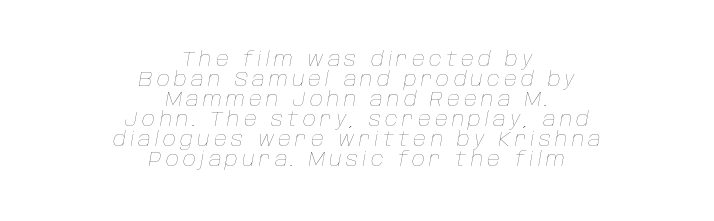
The image shows 20 px text type, italic (leaning right); set centered, tight line spacing (1.0x), unusually wide letter spacing (+0.21 em), not underlined.
